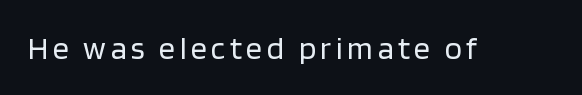
Q: Is the text bold? A: No.
Q: Is the text italic (slanted)? A: No, it is upright.
Q: Is the typeface a serif or a sans-serif typeface? A: Sans-serif.
Q: Is the text underlined? A: No.
Q: Width (condensed, normal, or wide)? A: Normal.
Q: Stroke contrast? A: Low.
Q: x-height? A: Large.
Q: Monospaced? A: No.
